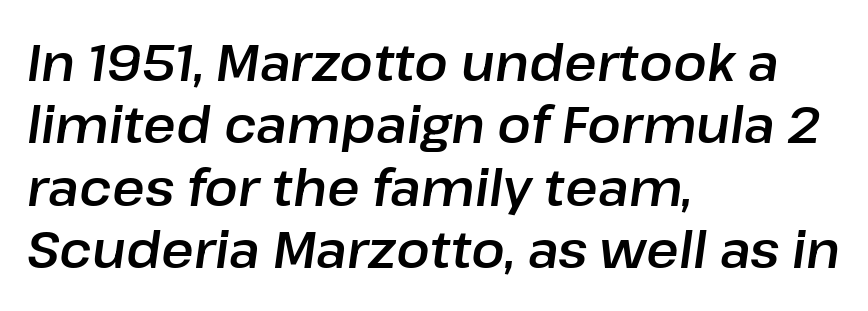
Q: Is the text italic (slanted)? A: Yes, it leans right by about 8 degrees.
Q: Is the text underlined? A: No.
Q: How is the paragraph aligned? A: Left-aligned.
Q: Is the spacing between letters normal or unusually wide? A: Normal.
Q: Is the spacing between lines tight, normal or loose? A: Normal.
Q: Width (condensed, normal, or wide)? A: Normal.
Q: Stroke contrast? A: Low.
Q: x-height? A: Medium.
Q: Monospaced? A: No.
